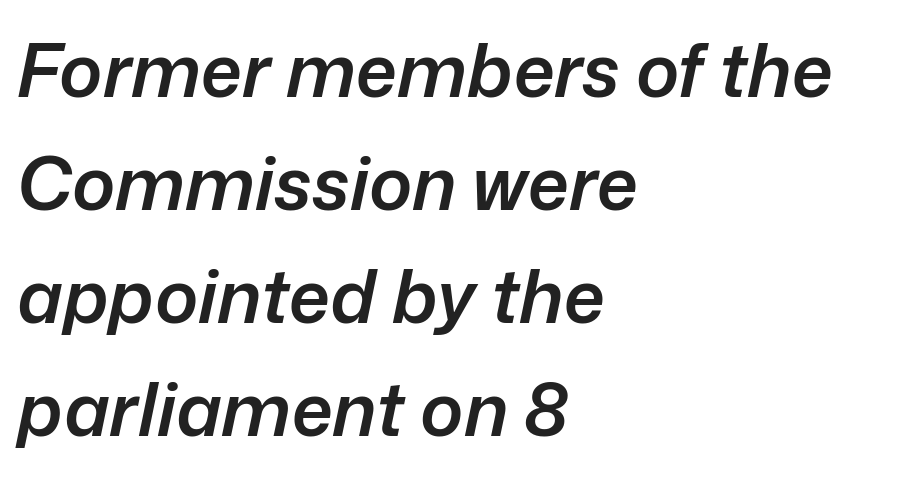
Leading: standard. These lines keep a tight, regular rhythm from letter to letter. The space directly below the letters is spotless. Stems and bowls a touch heavier than normal — semibold.
